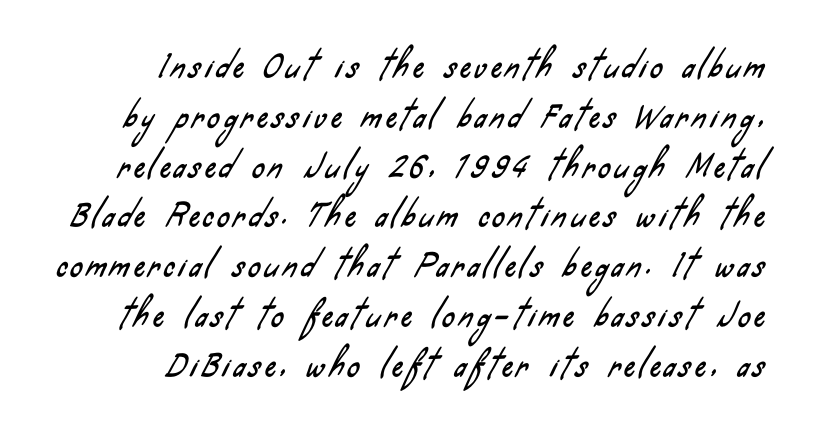
Q: Is the typeface a serif or a sans-serif typeface? A: Sans-serif.
Q: Is the text underlined? A: No.
Q: Is the spacing between lines tight, normal or loose? A: Normal.
Q: Width (condensed, normal, or wide)? A: Condensed.
Q: Stroke contrast? A: Low.
Q: x-height? A: Small.
Q: Monospaced? A: No.
